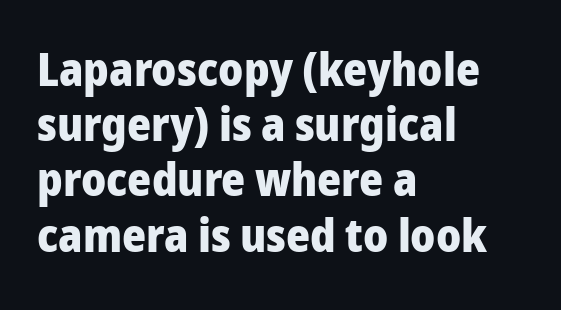
The image shows 46 px heavy sans-serif type, upright; set left-aligned, line spacing 1.2x, normal letter spacing, not underlined; low stroke contrast and a medium x-height.
